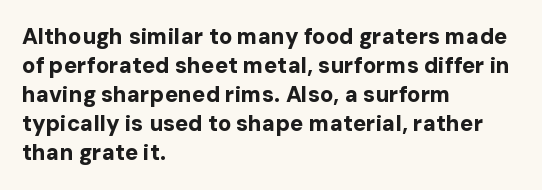
{"italic": "no", "bold": "yes", "underline": "no", "align": "left", "line_spacing": "normal", "line_spacing_ratio": 1.32, "letter_spacing": "normal", "letter_spacing_em": 0.0, "glyph_px": 22}
